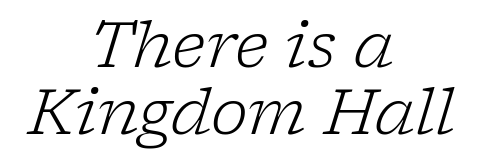
{"serif": "yes", "italic": "yes", "lean": "right", "slant_degrees": 17, "bold": "no", "weight": "light", "width": "normal", "stroke_contrast": "low", "x_height": "medium", "monospaced": "no", "underline": "no", "align": "center", "line_spacing": "tight", "line_spacing_ratio": 1.07, "letter_spacing": "normal", "letter_spacing_em": 0.0, "glyph_px": 63}
